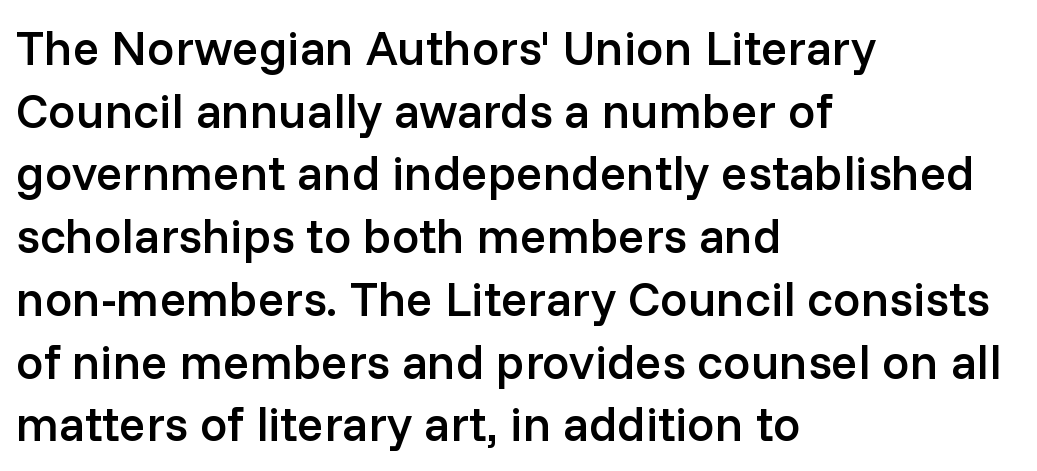
Font category for this specimen: sans-serif. Posture: straight, roman, zero tilt. Each glyph is drawn with semibold strokes, heavier than normal yet not fully bold. Each letter keeps its own natural width here, so spacing adapts to shape.
